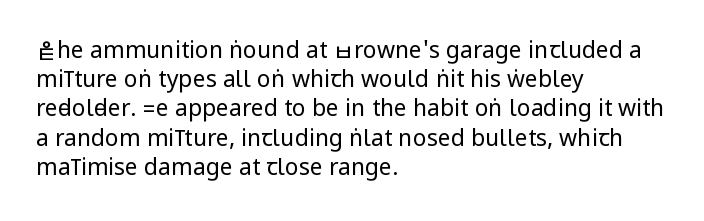
Q: Is the text bold? A: No.
Q: Is the text italic (slanted)? A: No, it is upright.
Q: Is the text underlined? A: No.
Q: How is the paragraph aligned? A: Left-aligned.
Q: Is the spacing between letters normal or unusually wide? A: Normal.
Q: Is the spacing between lines tight, normal or loose? A: Normal.
